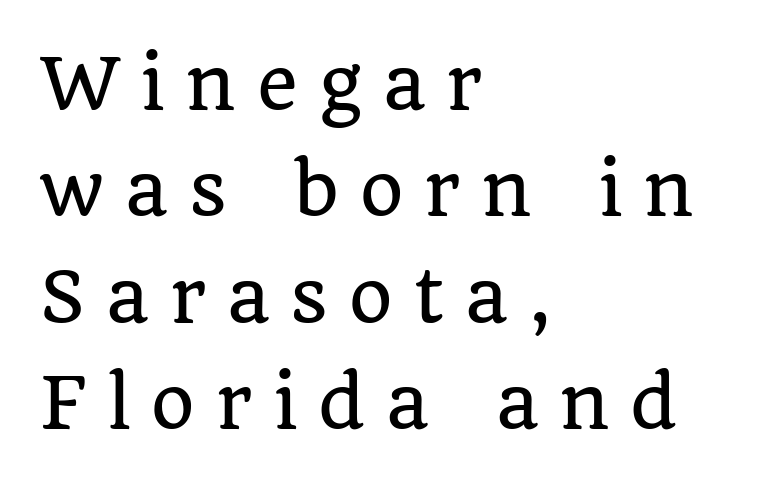
Anything drawn beneath the words? Only blank space. The horizontal fit of the characters is loose and conspicuously gappy. The text was rendered using a seriffed face with decorative stroke endings. The passage shown stacks its lines at a standard gap.
